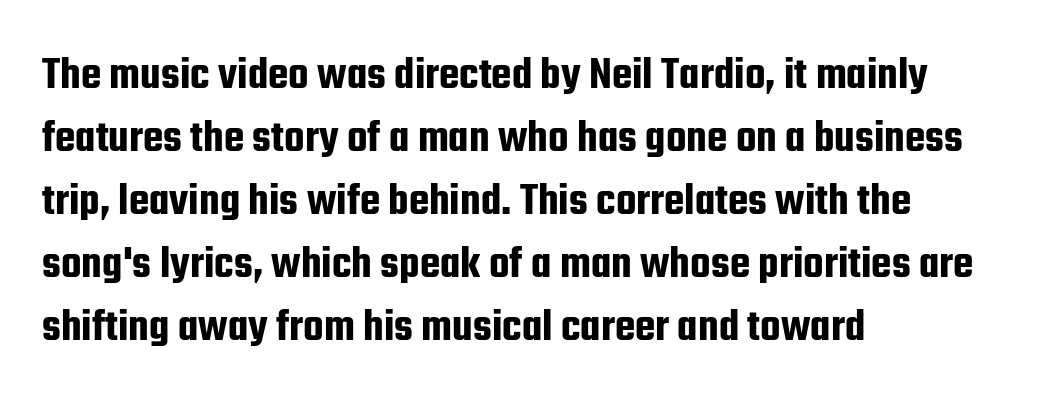
{"serif": "no", "italic": "no", "width": "condensed", "stroke_contrast": "low", "x_height": "medium", "monospaced": "no", "underline": "no", "align": "left", "line_spacing": "normal", "line_spacing_ratio": 1.34, "letter_spacing": "normal", "letter_spacing_em": 0.0, "glyph_px": 47}
